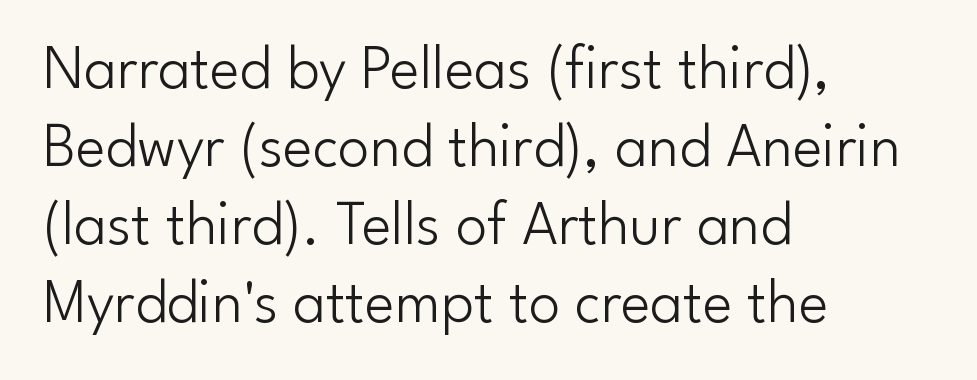
The strip under each line holds only bare page. It's the straight-up-and-down kind of type. Visually the block forms a straight wall on the left and a jagged coastline on the right. The passage shown is typed in a proportional face where columns would drift. These glyphs show unthickened strokes, regular width or finer.
